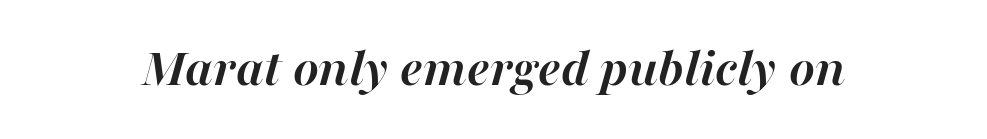
Q: Is the text bold? A: Yes.
Q: Is the text italic (slanted)? A: Yes, it leans right by about 16 degrees.
Q: Is the text underlined? A: No.
Q: Is the spacing between letters normal or unusually wide? A: Normal.
Q: Width (condensed, normal, or wide)? A: Normal.
Q: Stroke contrast? A: High.
Q: x-height? A: Medium.
Q: Monospaced? A: No.
